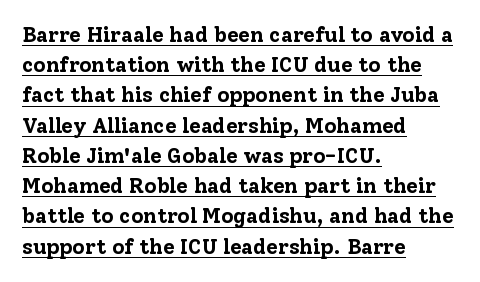
{"italic": "no", "bold": "yes", "underline": "yes", "align": "left", "line_spacing": "normal", "line_spacing_ratio": 1.44, "letter_spacing": "normal", "letter_spacing_em": 0.0, "glyph_px": 21}
